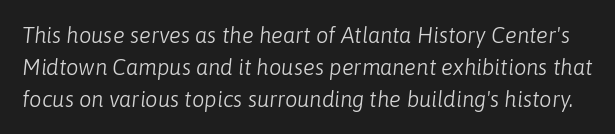
{"italic": "yes", "lean": "right", "slant_degrees": 6, "bold": "no", "underline": "no", "line_spacing": "normal", "line_spacing_ratio": 1.45, "letter_spacing": "normal", "letter_spacing_em": 0.0, "glyph_px": 22}
